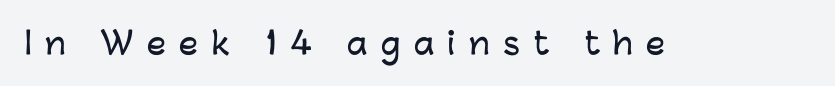
Nope, not italic — everything's standing straight. Are there feet on the stems? There aren't — it's a sans. Note the varied advance widths — an 'i' is clearly narrower than an 'm'. This sample uses expanded letter spacing, leaving extra air between glyphs.
